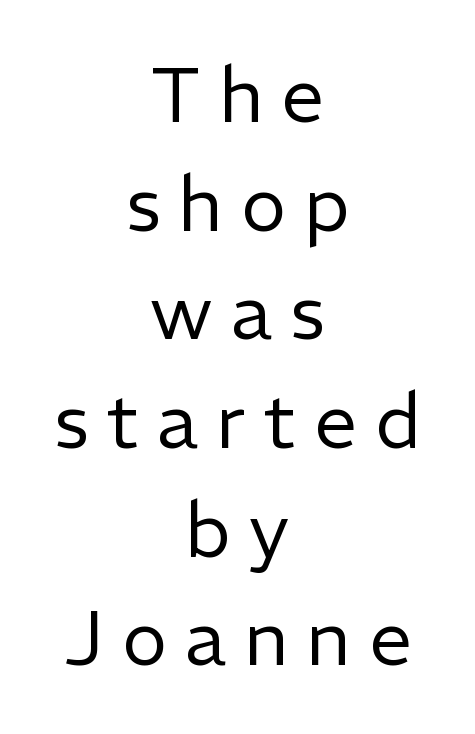
The image shows 76 px regular-weight sans-serif type, upright; set centered, normal line spacing (1.43x), unusually wide letter spacing (+0.24 em), not underlined; low stroke contrast and a medium x-height.
